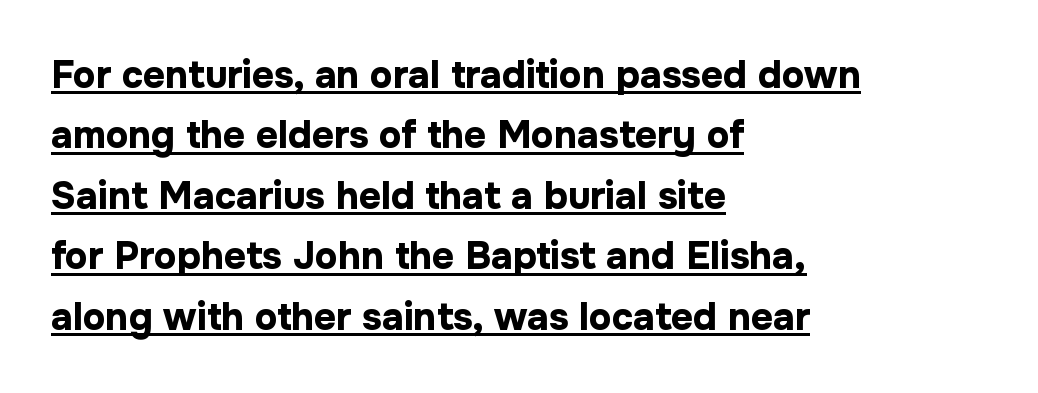
The image shows 38 px bold sans-serif type, upright; set left-aligned, normal line spacing (1.59x), normal letter spacing, underlined; low stroke contrast and a medium x-height.
